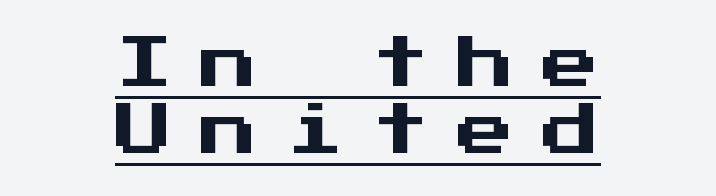
{"serif": "no", "italic": "no", "width": "normal", "stroke_contrast": "medium", "x_height": "medium", "monospaced": "yes", "underline": "yes", "align": "center", "line_spacing_ratio": 1.17, "letter_spacing": "wide", "letter_spacing_em": 0.5, "glyph_px": 57}
